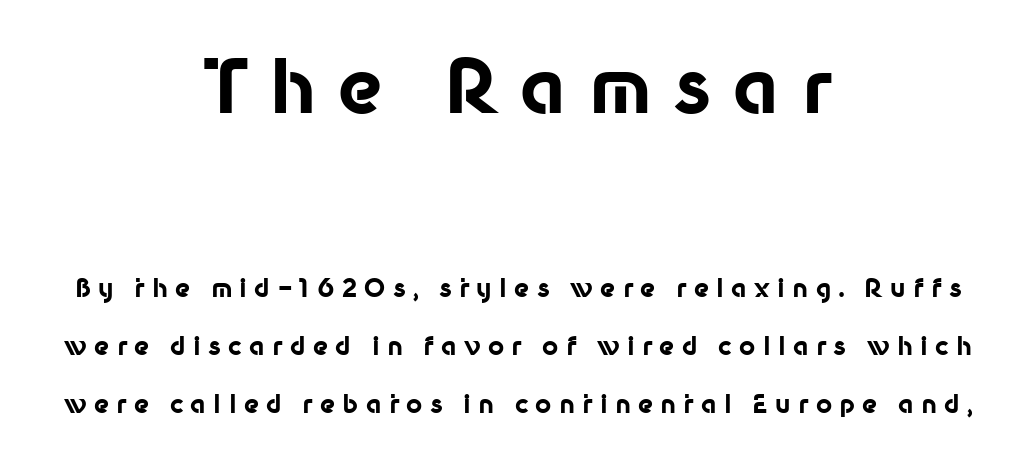
{"serif": "no", "italic": "no", "bold": "yes", "weight": "bold", "width": "normal", "stroke_contrast": "low", "x_height": "medium", "monospaced": "no", "underline": "no", "align": "center", "line_spacing": "loose", "line_spacing_ratio": 2.33, "letter_spacing": "wide", "letter_spacing_em": 0.29, "larger_block": "first", "size_ratio": 2.96, "glyph_px": 74}
